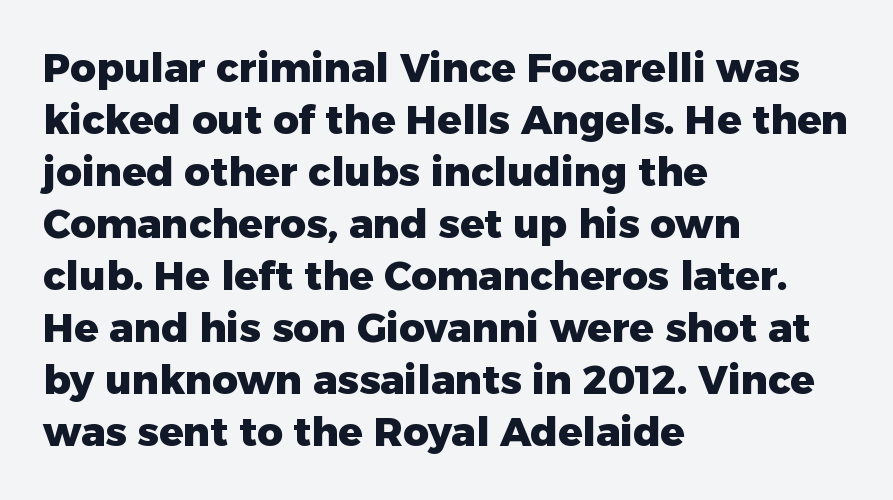
The image shows 40 px heavy sans-serif type, upright; set left-aligned, normal line spacing (1.3x), normal letter spacing, not underlined; low stroke contrast and a medium x-height.
